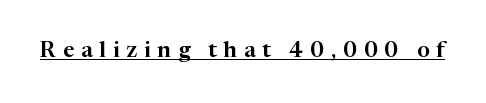
{"italic": "no", "underline": "yes", "letter_spacing": "wide", "letter_spacing_em": 0.31, "glyph_px": 22}
